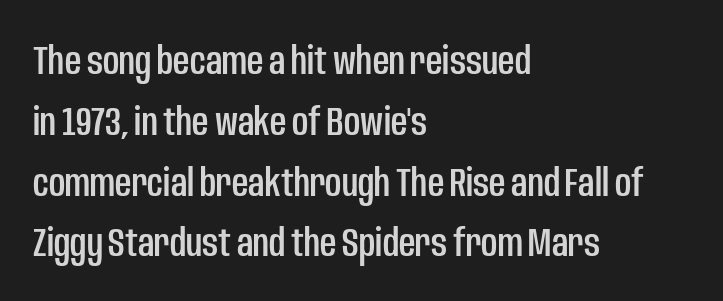
{"serif": "no", "italic": "no", "width": "condensed", "stroke_contrast": "low", "x_height": "large", "monospaced": "no", "underline": "no", "align": "left", "line_spacing": "normal", "line_spacing_ratio": 1.52, "letter_spacing": "normal", "letter_spacing_em": 0.0, "glyph_px": 40}
